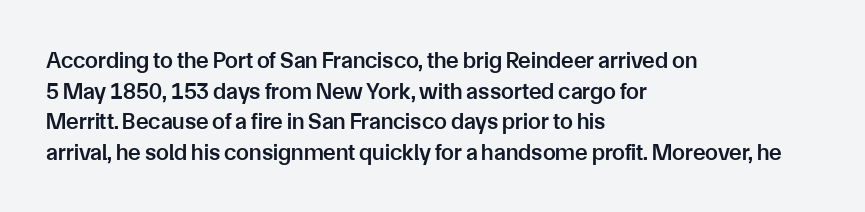
Q: Is the text bold? A: Semi-bold.
Q: Is the text italic (slanted)? A: No, it is upright.
Q: Is the text underlined? A: No.
Q: How is the paragraph aligned? A: Left-aligned.
Q: Is the spacing between letters normal or unusually wide? A: Normal.
Q: Is the spacing between lines tight, normal or loose? A: Normal.
